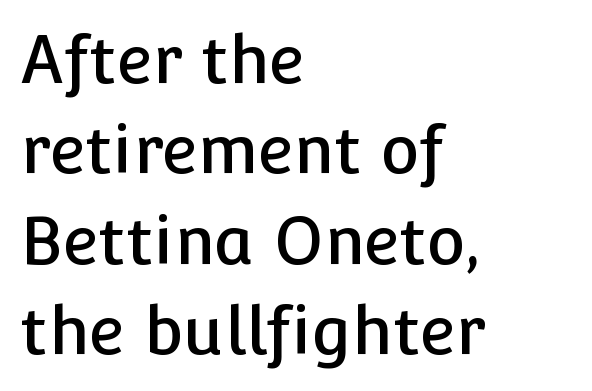
Q: Is the text italic (slanted)? A: No, it is upright.
Q: Is the typeface a serif or a sans-serif typeface? A: Sans-serif.
Q: Is the text underlined? A: No.
Q: How is the paragraph aligned? A: Left-aligned.
Q: Is the spacing between letters normal or unusually wide? A: Normal.
Q: Is the spacing between lines tight, normal or loose? A: Normal.
Q: Width (condensed, normal, or wide)? A: Normal.
Q: Stroke contrast? A: Low.
Q: x-height? A: Medium.
Q: Monospaced? A: No.
